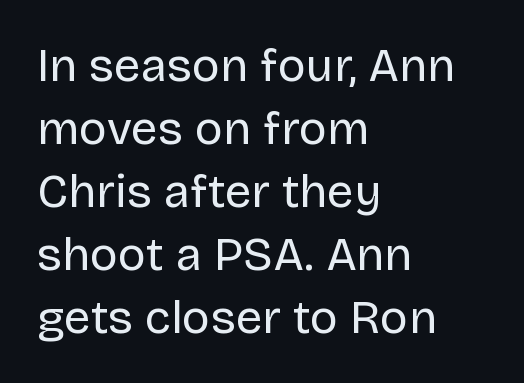
Check where the strokes stop: nothing finishes them off — pure sans. Ink coverage per letter is moderate at most. Letters rest on an invisible, unmarked baseline. Is the block centered? No — it sits flush against the left margin.
